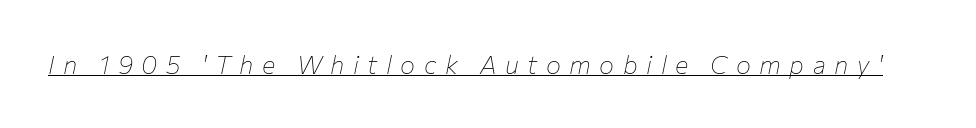
Q: Is the text bold? A: No.
Q: Is the text italic (slanted)? A: Yes, it leans right by about 12 degrees.
Q: Is the text underlined? A: Yes.
Q: Is the spacing between letters normal or unusually wide? A: Unusually wide.
